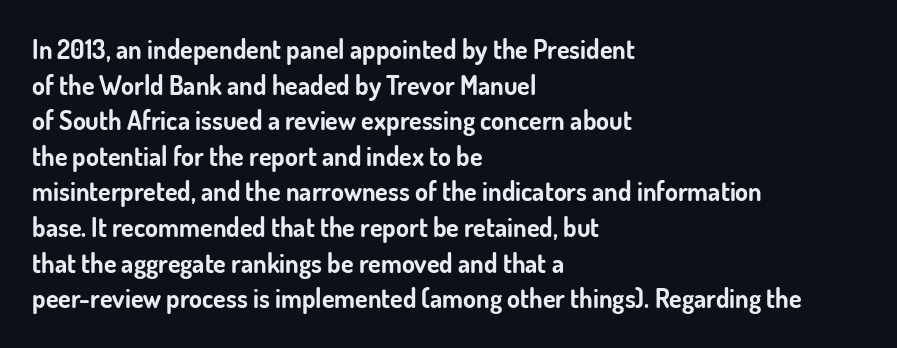
The image shows 26 px bold type, upright; set left-aligned, normal line spacing (1.37x), normal letter spacing, not underlined.
